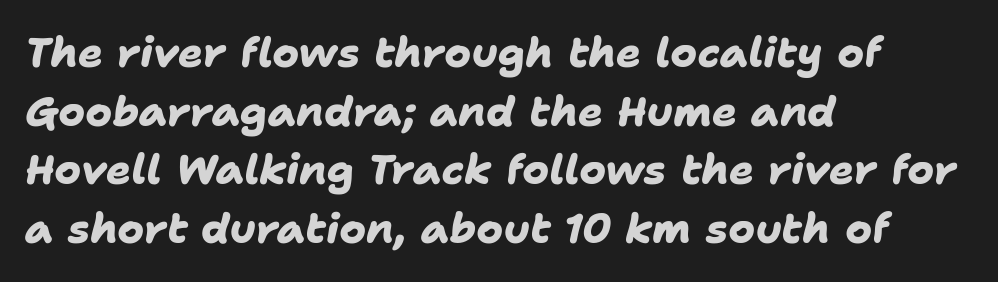
{"serif": "no", "bold": "yes", "weight": "heavy", "width": "normal", "stroke_contrast": "low", "x_height": "medium", "monospaced": "no", "underline": "no", "align": "left", "line_spacing": "normal", "line_spacing_ratio": 1.43, "letter_spacing": "normal", "letter_spacing_em": 0.0, "glyph_px": 41}
